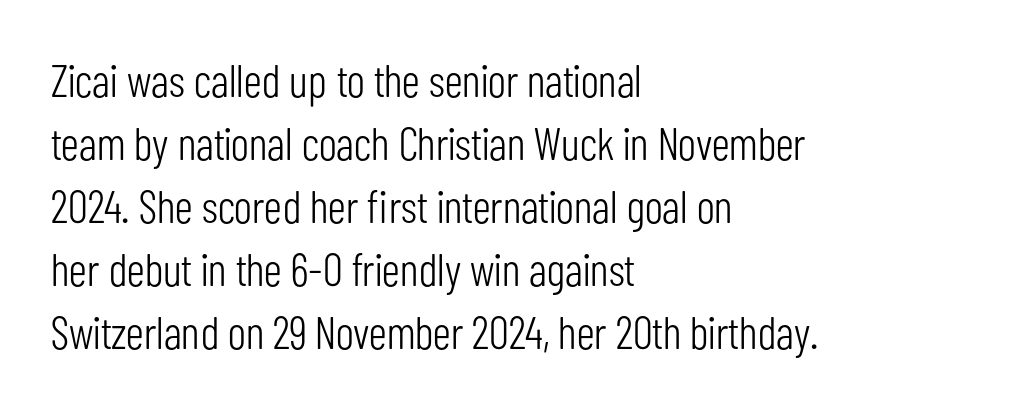
The image shows 46 px light, condensed sans-serif type, upright; set left-aligned, normal line spacing (1.37x), normal letter spacing, not underlined; low stroke contrast and a medium x-height.
